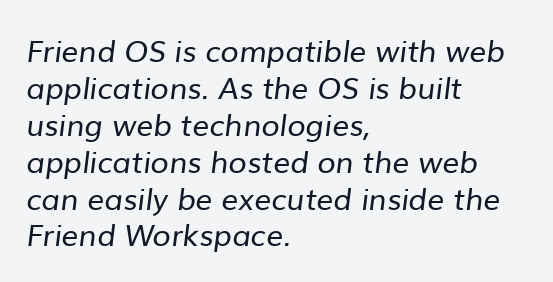
Q: Is the text bold? A: No.
Q: Is the typeface a serif or a sans-serif typeface? A: Sans-serif.
Q: Is the text underlined? A: No.
Q: How is the paragraph aligned? A: Left-aligned.
Q: Is the spacing between letters normal or unusually wide? A: Normal.
Q: Width (condensed, normal, or wide)? A: Normal.
Q: Stroke contrast? A: Low.
Q: x-height? A: Medium.
Q: Monospaced? A: No.
